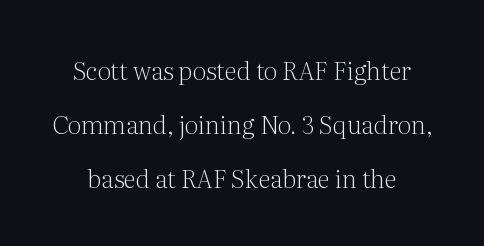
{"italic": "no", "bold": "no", "underline": "no", "line_spacing": "loose", "line_spacing_ratio": 2.16, "letter_spacing": "normal", "letter_spacing_em": 0.0, "glyph_px": 25}
